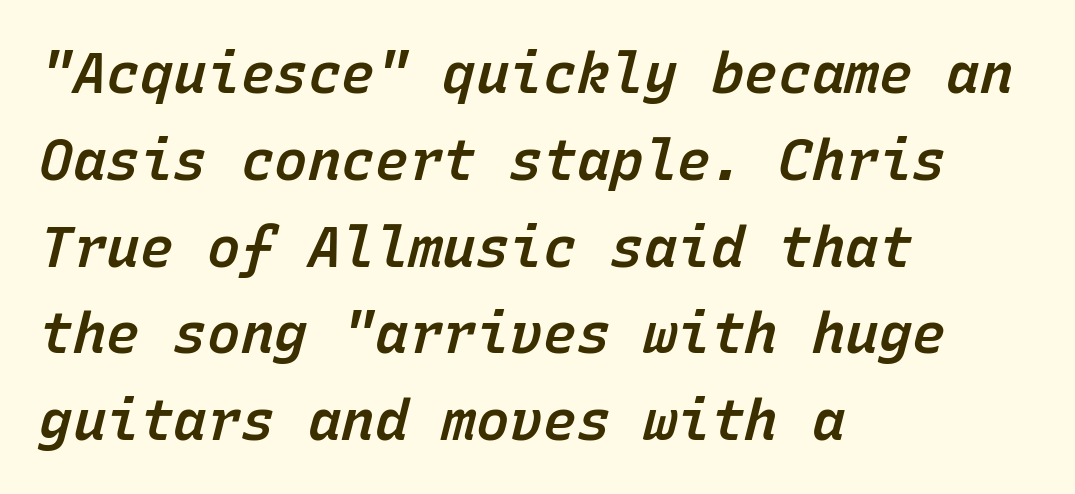
{"italic": "yes", "lean": "right", "slant_degrees": 15, "bold": "semi", "weight": "semibold", "width": "normal", "stroke_contrast": "low", "x_height": "medium", "monospaced": "yes", "underline": "no", "align": "left", "line_spacing": "normal", "line_spacing_ratio": 1.55, "letter_spacing": "normal", "letter_spacing_em": 0.0, "glyph_px": 56}
